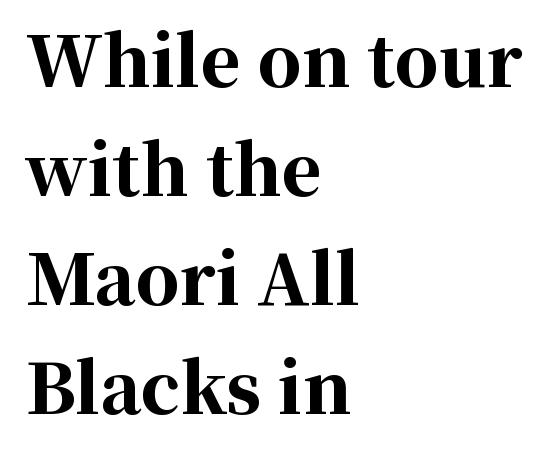
Q: Is the text bold? A: Yes.
Q: Is the text italic (slanted)? A: No, it is upright.
Q: Is the typeface a serif or a sans-serif typeface? A: Serif.
Q: Is the text underlined? A: No.
Q: How is the paragraph aligned? A: Left-aligned.
Q: Is the spacing between letters normal or unusually wide? A: Normal.
Q: Is the spacing between lines tight, normal or loose? A: Normal.
Q: Width (condensed, normal, or wide)? A: Normal.
Q: Stroke contrast? A: High.
Q: x-height? A: Medium.
Q: Monospaced? A: No.
